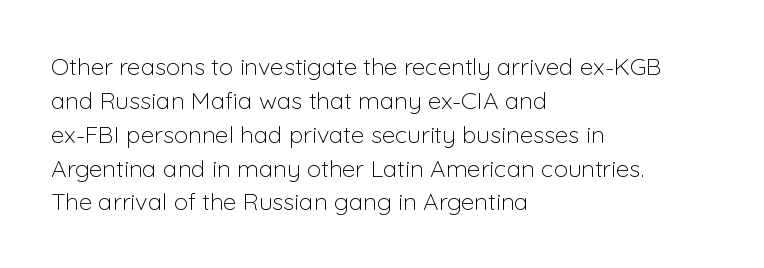
Q: Is the text bold? A: No.
Q: Is the text italic (slanted)? A: No, it is upright.
Q: Is the text underlined? A: No.
Q: How is the paragraph aligned? A: Left-aligned.
Q: Is the spacing between letters normal or unusually wide? A: Normal.
Q: Is the spacing between lines tight, normal or loose? A: Normal.
